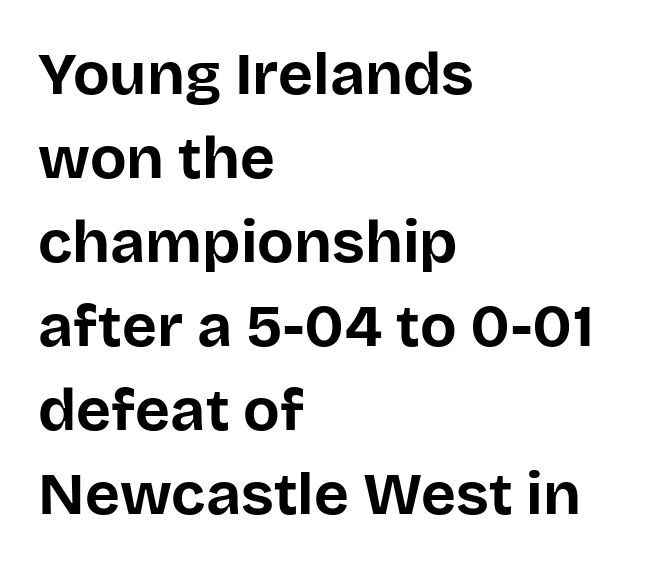
The face used here is a sans, in the tradition of grotesques and geometrics. The glyphs are unaccompanied by any horizontal stroke below them. Notice how the stems are strictly vertical — no italics here. The letters advance in unequal steps, a hallmark of proportional type. Regular leading.
